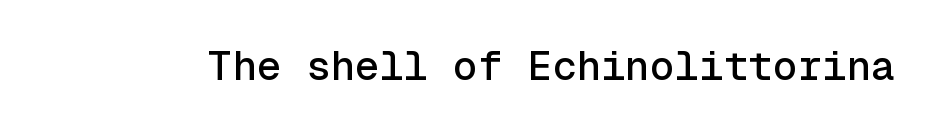
The image shows 41 px sans-serif type, upright, monospaced; set normal letter spacing, not underlined; a medium x-height.
